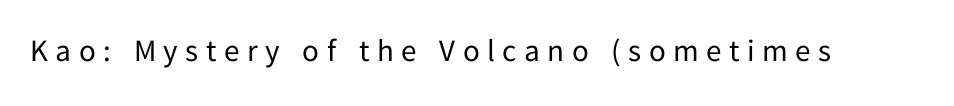
{"serif": "no", "italic": "no", "bold": "no", "weight": "regular", "width": "normal", "stroke_contrast": "low", "x_height": "medium", "monospaced": "no", "underline": "no", "letter_spacing": "wide", "letter_spacing_em": 0.24, "glyph_px": 31}
